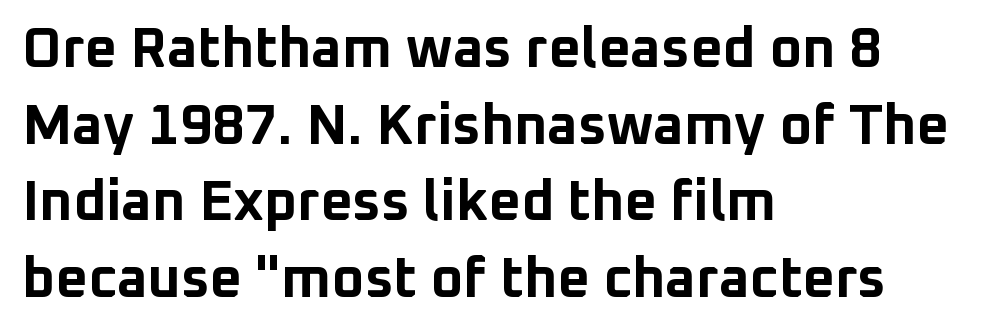
Q: Is the text bold? A: Yes.
Q: Is the text italic (slanted)? A: No, it is upright.
Q: Is the typeface a serif or a sans-serif typeface? A: Sans-serif.
Q: Is the text underlined? A: No.
Q: How is the paragraph aligned? A: Left-aligned.
Q: Is the spacing between letters normal or unusually wide? A: Normal.
Q: Is the spacing between lines tight, normal or loose? A: Normal.
Q: Width (condensed, normal, or wide)? A: Normal.
Q: Stroke contrast? A: Low.
Q: x-height? A: Medium.
Q: Monospaced? A: No.
